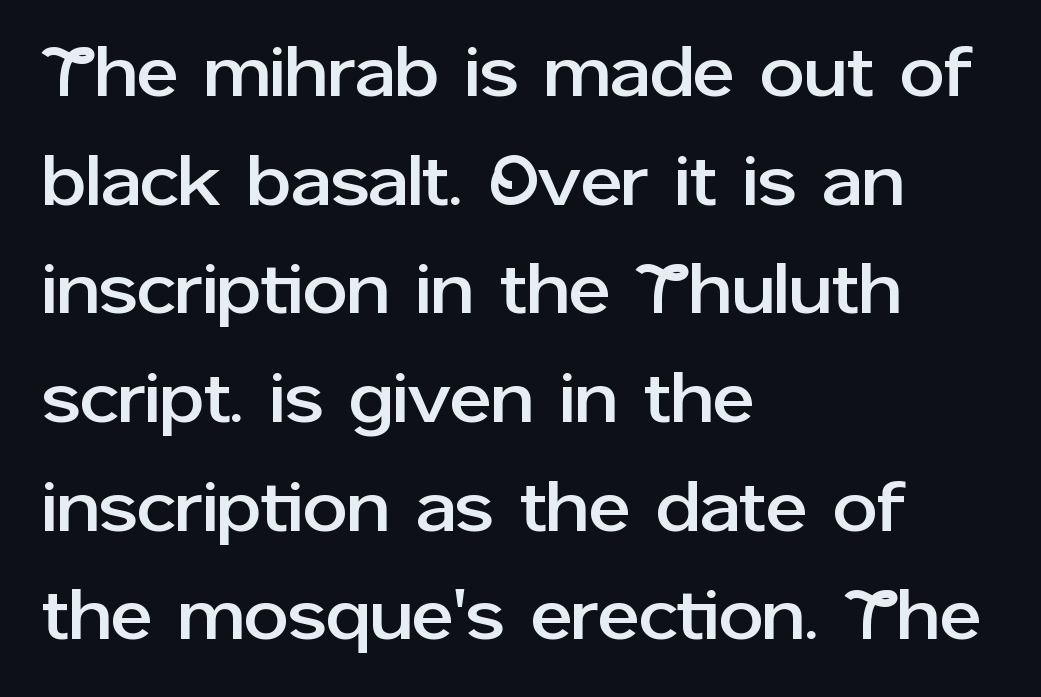
Q: Is the text italic (slanted)? A: No, it is upright.
Q: Is the typeface a serif or a sans-serif typeface? A: Sans-serif.
Q: Is the text underlined? A: No.
Q: How is the paragraph aligned? A: Left-aligned.
Q: Is the spacing between letters normal or unusually wide? A: Normal.
Q: Is the spacing between lines tight, normal or loose? A: Normal.
Q: Width (condensed, normal, or wide)? A: Normal.
Q: Stroke contrast? A: Low.
Q: x-height? A: Medium.
Q: Monospaced? A: No.
